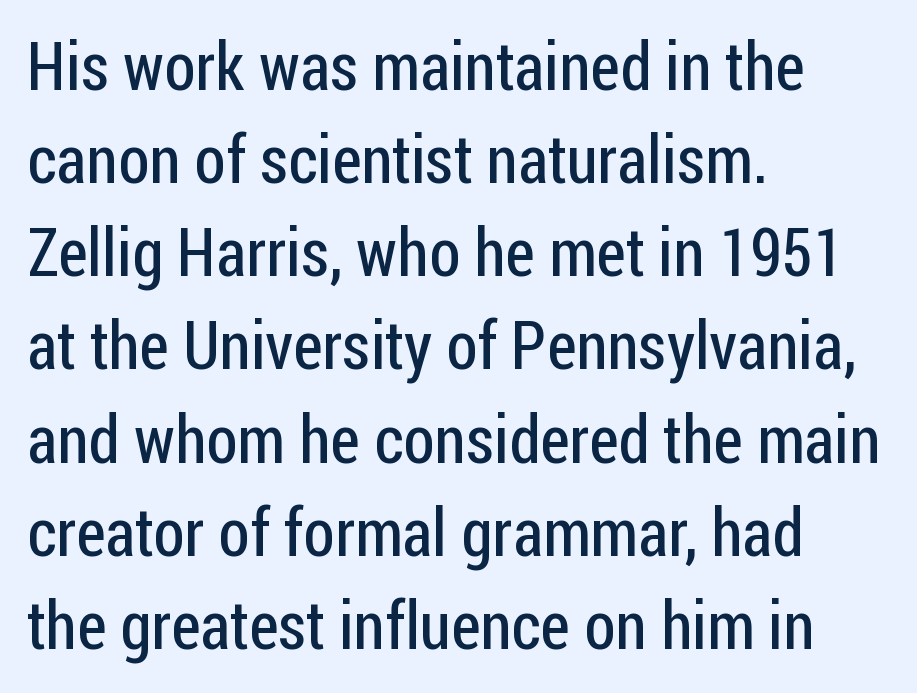
Q: Is the text bold? A: No.
Q: Is the text italic (slanted)? A: No, it is upright.
Q: Is the typeface a serif or a sans-serif typeface? A: Sans-serif.
Q: Is the text underlined? A: No.
Q: How is the paragraph aligned? A: Left-aligned.
Q: Is the spacing between letters normal or unusually wide? A: Normal.
Q: Is the spacing between lines tight, normal or loose? A: Normal.
Q: Width (condensed, normal, or wide)? A: Condensed.
Q: Stroke contrast? A: Low.
Q: x-height? A: Medium.
Q: Monospaced? A: No.
